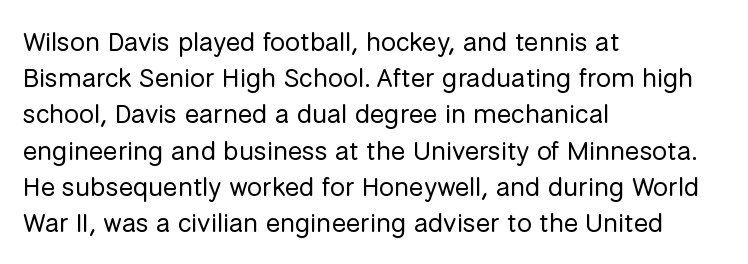
{"italic": "no", "bold": "no", "underline": "no", "align": "left", "line_spacing": "normal", "line_spacing_ratio": 1.34, "letter_spacing": "normal", "letter_spacing_em": 0.0, "glyph_px": 27}
